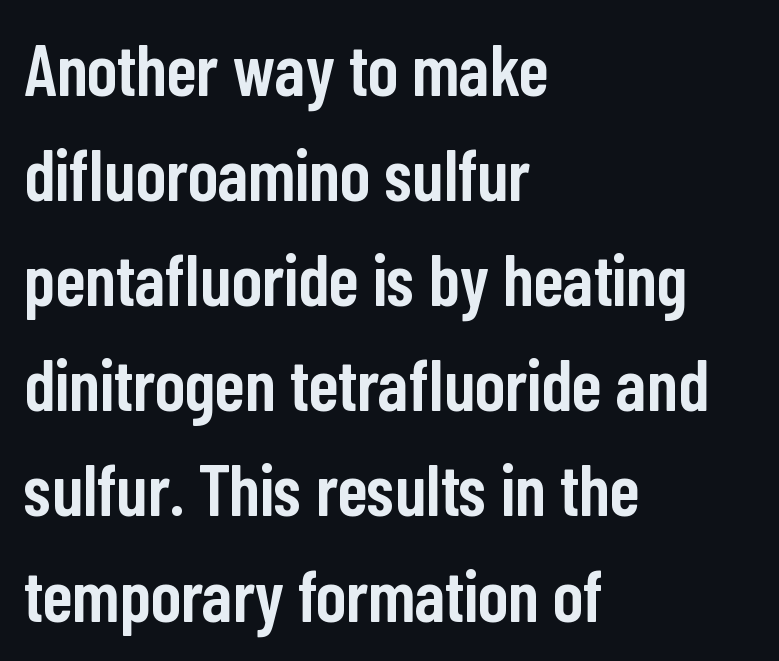
The image shows 72 px semibold, condensed sans-serif type, upright; set left-aligned, normal line spacing (1.46x), normal letter spacing, not underlined; low stroke contrast and a medium x-height.
